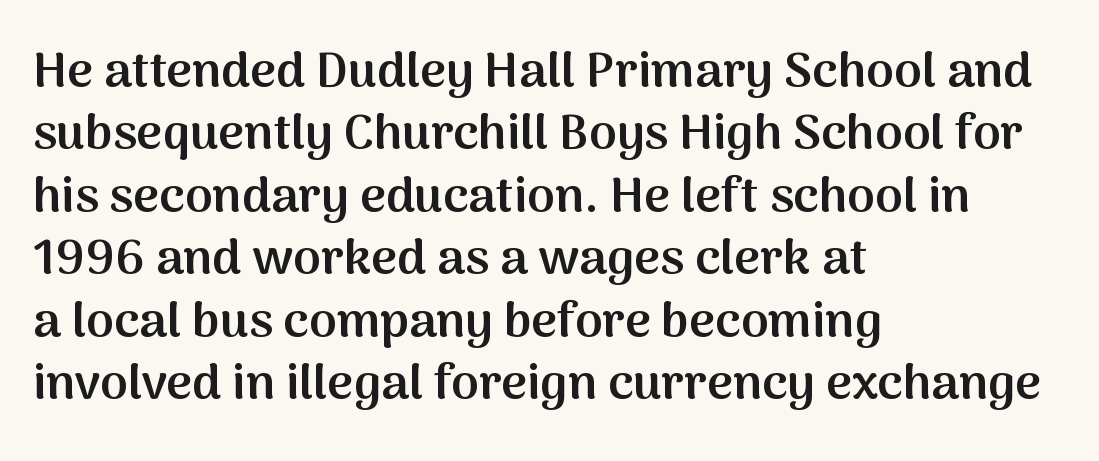
The image shows 50 px semibold sans-serif type, upright; set left-aligned, normal line spacing (1.25x), normal letter spacing, not underlined; medium stroke contrast and a medium x-height.
